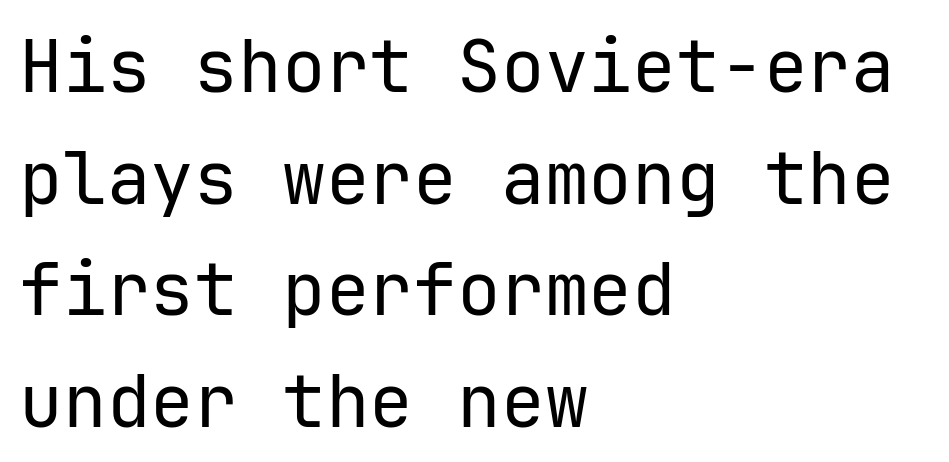
Style check: upright. Each letter's strokes conclude bluntly, with no projecting serifs. No word sits above an underline. In CSS terms this would be text-align: left. Rows of type keep a routine distance in the vertical direction.
